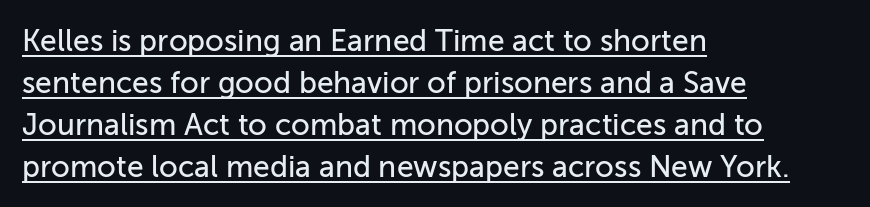
{"serif": "no", "italic": "no", "width": "normal", "stroke_contrast": "low", "x_height": "medium", "monospaced": "no", "underline": "yes", "align": "left", "line_spacing": "normal", "line_spacing_ratio": 1.4, "letter_spacing": "normal", "letter_spacing_em": 0.0, "glyph_px": 30}
